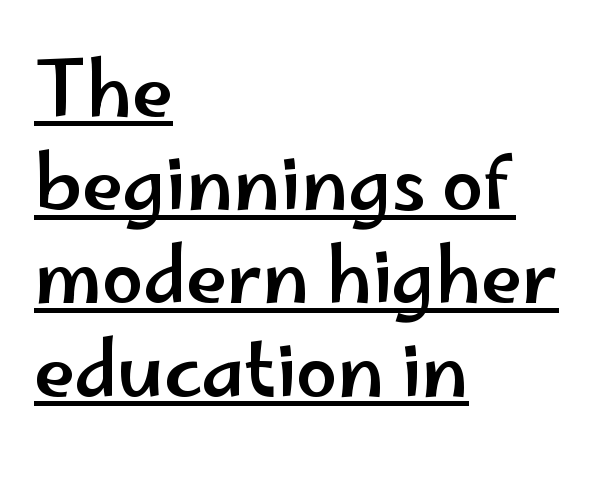
Q: Is the text italic (slanted)? A: No, it is upright.
Q: Is the typeface a serif or a sans-serif typeface? A: Sans-serif.
Q: Is the text underlined? A: Yes.
Q: How is the paragraph aligned? A: Left-aligned.
Q: Is the spacing between letters normal or unusually wide? A: Normal.
Q: Is the spacing between lines tight, normal or loose? A: Normal.
Q: Width (condensed, normal, or wide)? A: Wide.
Q: Stroke contrast? A: Low.
Q: x-height? A: Small.
Q: Monospaced? A: No.
